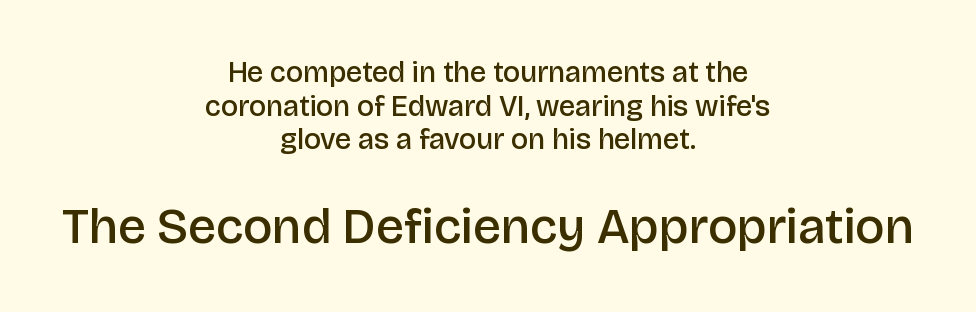
Casual observation: everything's sitting right in the middle. Glance below the letters and you will spot only blank space. I'd call this a sans setting — the letters go barefoot. Larger block? The one below; the one above is distinctly smaller. Style check: upright.
